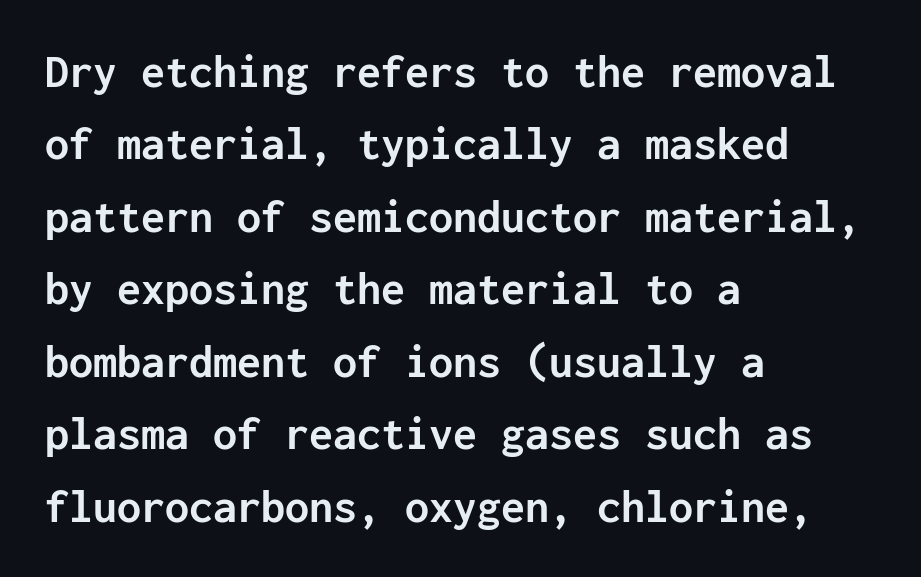
{"serif": "no", "italic": "no", "bold": "yes", "weight": "semibold", "width": "normal", "stroke_contrast": "low", "x_height": "medium", "monospaced": "yes", "underline": "no", "align": "left", "line_spacing": "normal", "line_spacing_ratio": 1.51, "letter_spacing": "normal", "letter_spacing_em": 0.0, "glyph_px": 48}
